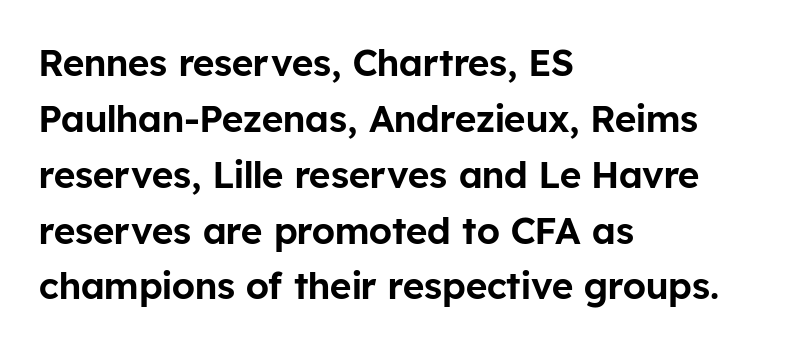
Q: Is the text italic (slanted)? A: No, it is upright.
Q: Is the typeface a serif or a sans-serif typeface? A: Sans-serif.
Q: Is the text underlined? A: No.
Q: How is the paragraph aligned? A: Left-aligned.
Q: Is the spacing between letters normal or unusually wide? A: Normal.
Q: Is the spacing between lines tight, normal or loose? A: Normal.
Q: Width (condensed, normal, or wide)? A: Normal.
Q: Stroke contrast? A: Low.
Q: x-height? A: Medium.
Q: Monospaced? A: No.
